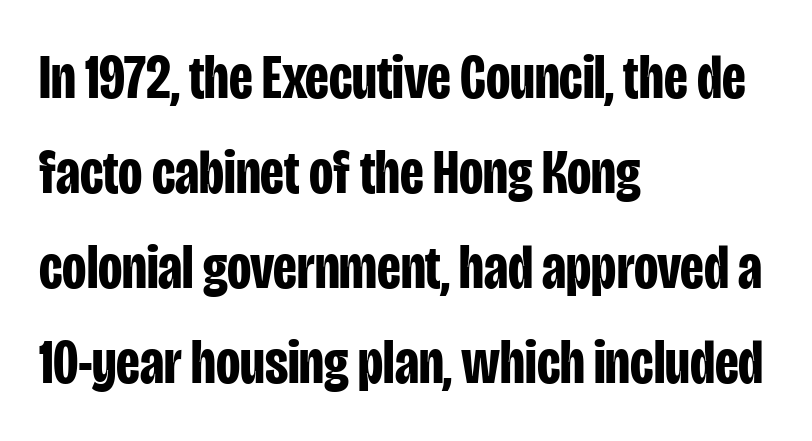
The image shows 63 px bold, condensed sans-serif type, upright; set left-aligned, normal line spacing (1.51x), normal letter spacing, not underlined; low stroke contrast and a large x-height.
